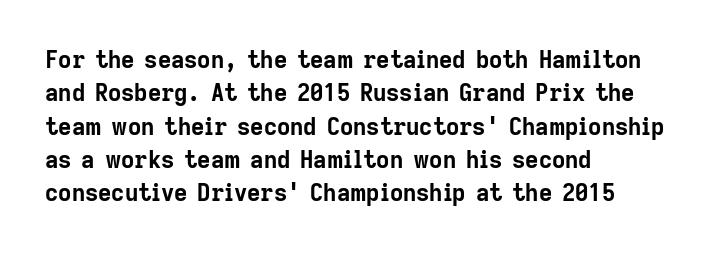
Q: Is the text bold? A: Yes.
Q: Is the text italic (slanted)? A: No, it is upright.
Q: Is the text underlined? A: No.
Q: How is the paragraph aligned? A: Left-aligned.
Q: Is the spacing between letters normal or unusually wide? A: Normal.
Q: Is the spacing between lines tight, normal or loose? A: Normal.
